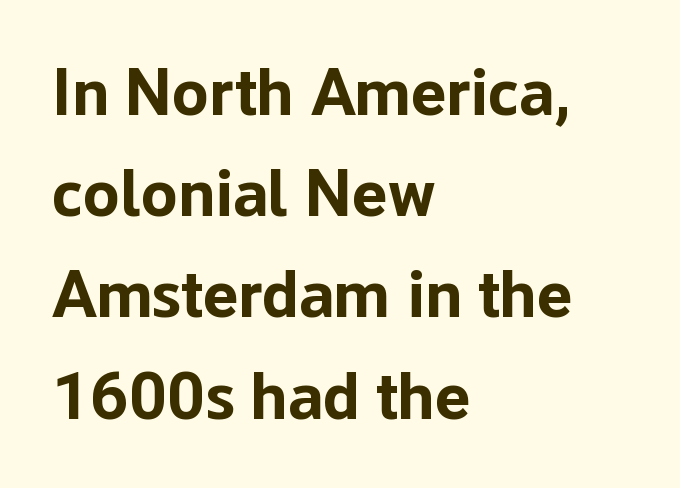
Q: Is the text bold? A: Yes.
Q: Is the text italic (slanted)? A: No, it is upright.
Q: Is the typeface a serif or a sans-serif typeface? A: Sans-serif.
Q: Is the text underlined? A: No.
Q: How is the paragraph aligned? A: Left-aligned.
Q: Is the spacing between letters normal or unusually wide? A: Normal.
Q: Is the spacing between lines tight, normal or loose? A: Normal.
Q: Width (condensed, normal, or wide)? A: Normal.
Q: Stroke contrast? A: Low.
Q: x-height? A: Medium.
Q: Monospaced? A: No.
